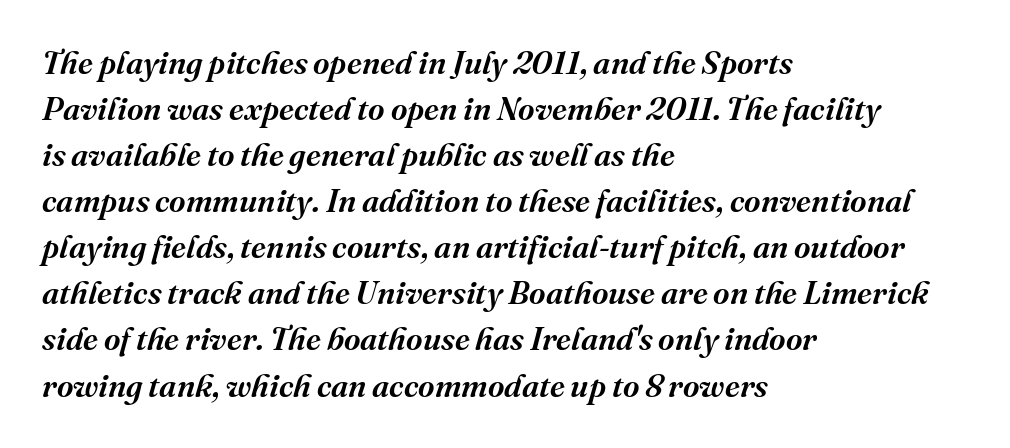
Q: Is the text bold? A: Semi-bold.
Q: Is the text italic (slanted)? A: Yes, it leans right by about 16 degrees.
Q: Is the typeface a serif or a sans-serif typeface? A: Serif.
Q: Is the text underlined? A: No.
Q: How is the paragraph aligned? A: Left-aligned.
Q: Is the spacing between letters normal or unusually wide? A: Normal.
Q: Is the spacing between lines tight, normal or loose? A: Normal.
Q: Width (condensed, normal, or wide)? A: Normal.
Q: Stroke contrast? A: Medium.
Q: x-height? A: Medium.
Q: Monospaced? A: No.
